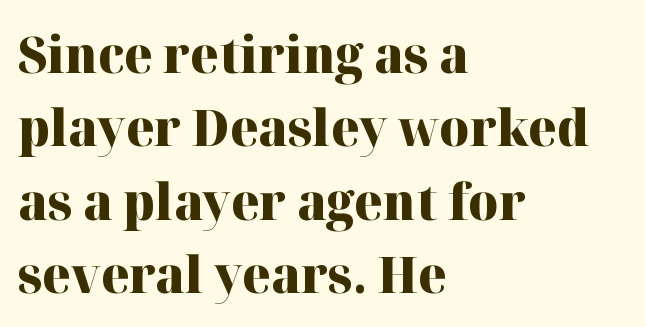
The image shows 51 px heavy serif type, upright; set left-aligned, normal line spacing (1.44x), normal letter spacing, not underlined; high stroke contrast and a medium x-height.
